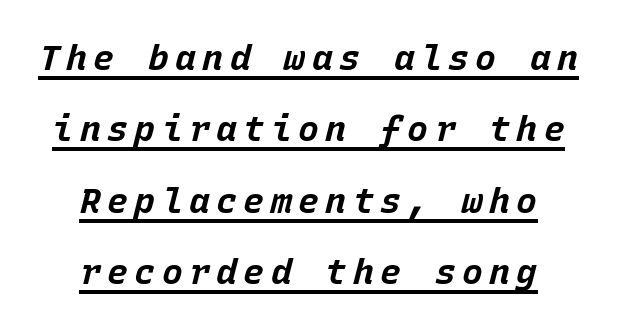
These lines carry a lot of weight — the face is fully bold. A great deal of white space separates one row of letters from the next. Spacing verdict: monospaced, one width for all characters. The compositor balanced each line on the midline. The words here are underlined. Every character sits at an angle, as italics do.
